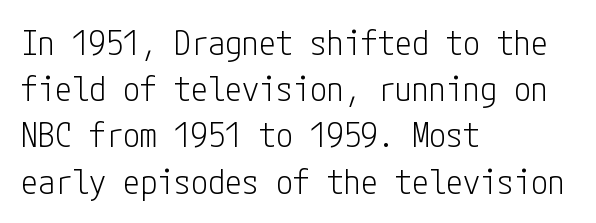
Q: Is the text bold? A: No.
Q: Is the text italic (slanted)? A: No, it is upright.
Q: Is the typeface a serif or a sans-serif typeface? A: Sans-serif.
Q: Is the text underlined? A: No.
Q: How is the paragraph aligned? A: Left-aligned.
Q: Is the spacing between letters normal or unusually wide? A: Normal.
Q: Is the spacing between lines tight, normal or loose? A: Normal.
Q: Width (condensed, normal, or wide)? A: Condensed.
Q: Stroke contrast? A: Low.
Q: x-height? A: Medium.
